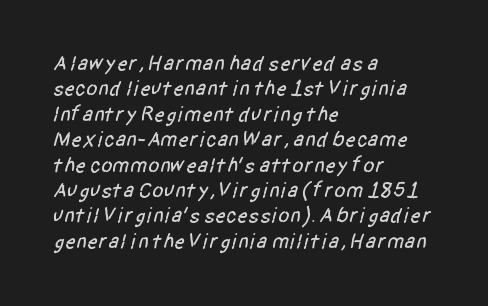
The image shows 21 px text type; set left-aligned, line spacing 1.21x, normal letter spacing, not underlined.
